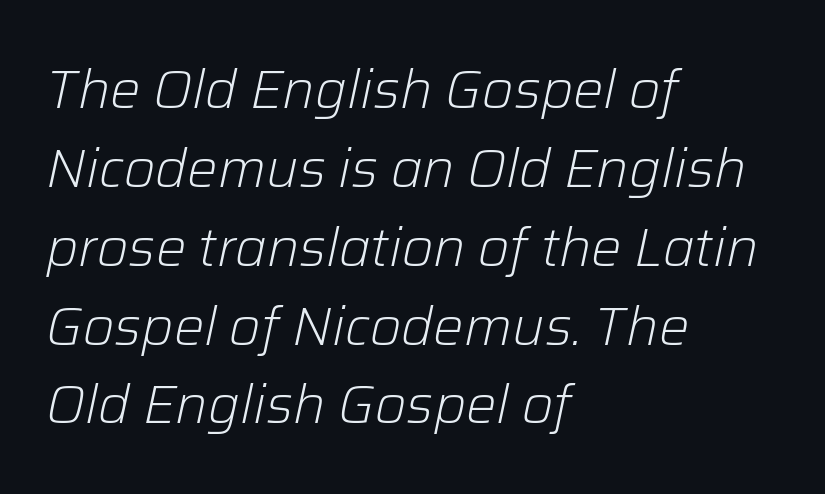
The image shows 54 px light type, italic (leaning right); set left-aligned, normal line spacing (1.46x), normal letter spacing, not underlined; low stroke contrast and a medium x-height.
